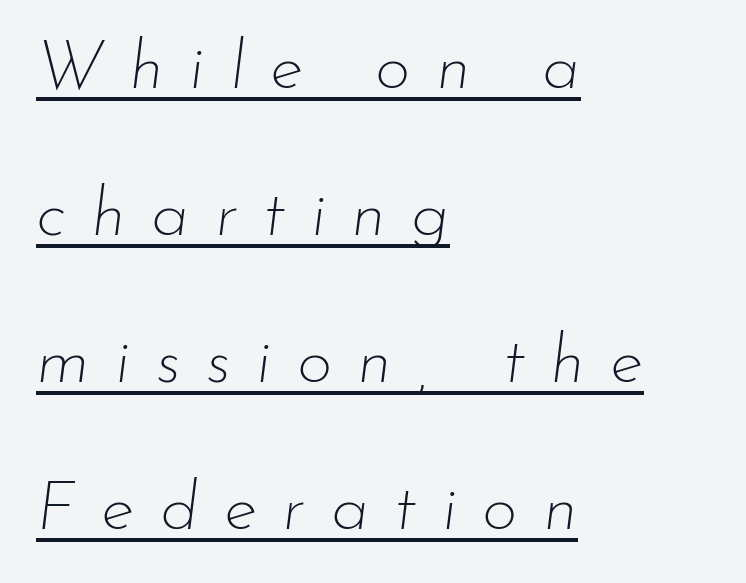
Q: Is the text bold? A: No.
Q: Is the text italic (slanted)? A: Yes, it leans right by about 7 degrees.
Q: Is the text underlined? A: Yes.
Q: How is the paragraph aligned? A: Left-aligned.
Q: Is the spacing between letters normal or unusually wide? A: Unusually wide.
Q: Is the spacing between lines tight, normal or loose? A: Loose.
Q: Width (condensed, normal, or wide)? A: Normal.
Q: Stroke contrast? A: Low.
Q: x-height? A: Small.
Q: Monospaced? A: No.
